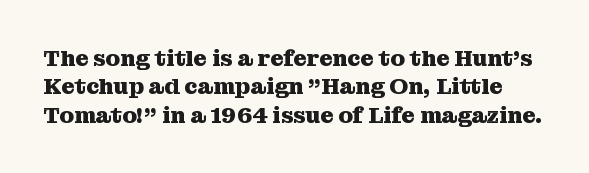
The image shows 23 px bold type, upright; set line spacing 1.23x, normal letter spacing, not underlined.
